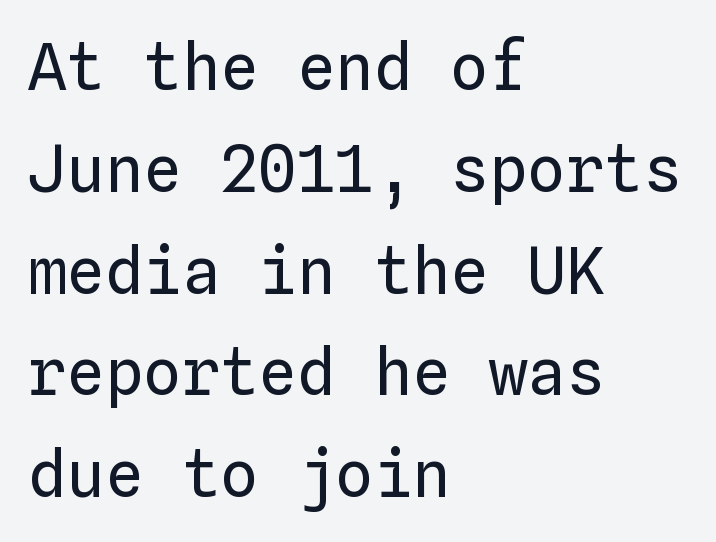
Q: Is the text bold? A: No.
Q: Is the text italic (slanted)? A: No, it is upright.
Q: Is the text underlined? A: No.
Q: How is the paragraph aligned? A: Left-aligned.
Q: Is the spacing between letters normal or unusually wide? A: Normal.
Q: Is the spacing between lines tight, normal or loose? A: Normal.
Q: Width (condensed, normal, or wide)? A: Normal.
Q: Stroke contrast? A: Low.
Q: x-height? A: Medium.
Q: Monospaced? A: Yes.
